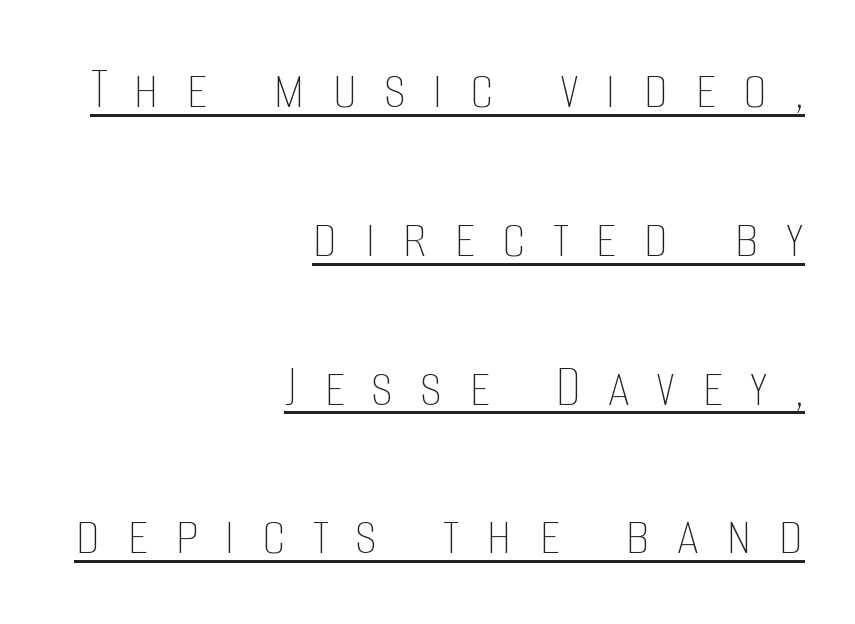
Q: Is the text bold? A: No.
Q: Is the text italic (slanted)? A: No, it is upright.
Q: Is the text underlined? A: Yes.
Q: How is the paragraph aligned? A: Right-aligned.
Q: Is the spacing between letters normal or unusually wide? A: Unusually wide.
Q: Is the spacing between lines tight, normal or loose? A: Loose.
Q: Width (condensed, normal, or wide)? A: Condensed.
Q: Stroke contrast? A: Low.
Q: x-height? A: Large.
Q: Monospaced? A: No.
